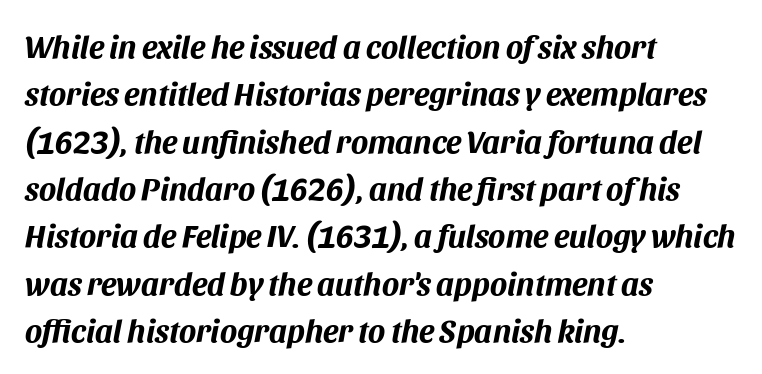
The image shows 32 px bold type, italic (leaning right); set left-aligned, normal line spacing (1.48x), normal letter spacing, not underlined; medium stroke contrast and a large x-height.
